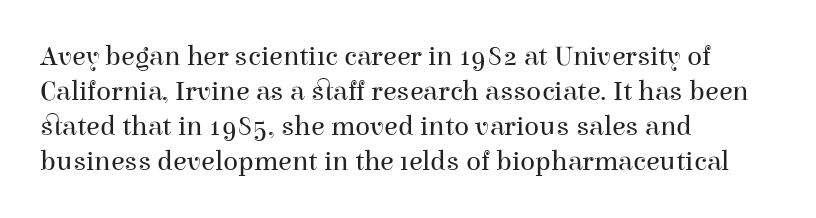
Q: Is the text bold? A: No.
Q: Is the text italic (slanted)? A: No, it is upright.
Q: Is the typeface a serif or a sans-serif typeface? A: Serif.
Q: Is the text underlined? A: No.
Q: How is the paragraph aligned? A: Left-aligned.
Q: Is the spacing between letters normal or unusually wide? A: Normal.
Q: Is the spacing between lines tight, normal or loose? A: Normal.
Q: Width (condensed, normal, or wide)? A: Normal.
Q: Stroke contrast? A: High.
Q: x-height? A: Medium.
Q: Monospaced? A: No.
